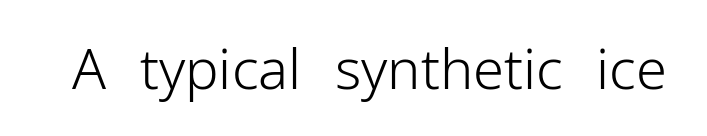
Q: Is the text bold? A: No.
Q: Is the text italic (slanted)? A: No, it is upright.
Q: Is the typeface a serif or a sans-serif typeface? A: Sans-serif.
Q: Is the text underlined? A: No.
Q: Is the spacing between letters normal or unusually wide? A: Normal.
Q: Width (condensed, normal, or wide)? A: Normal.
Q: Stroke contrast? A: Low.
Q: x-height? A: Medium.
Q: Monospaced? A: No.
